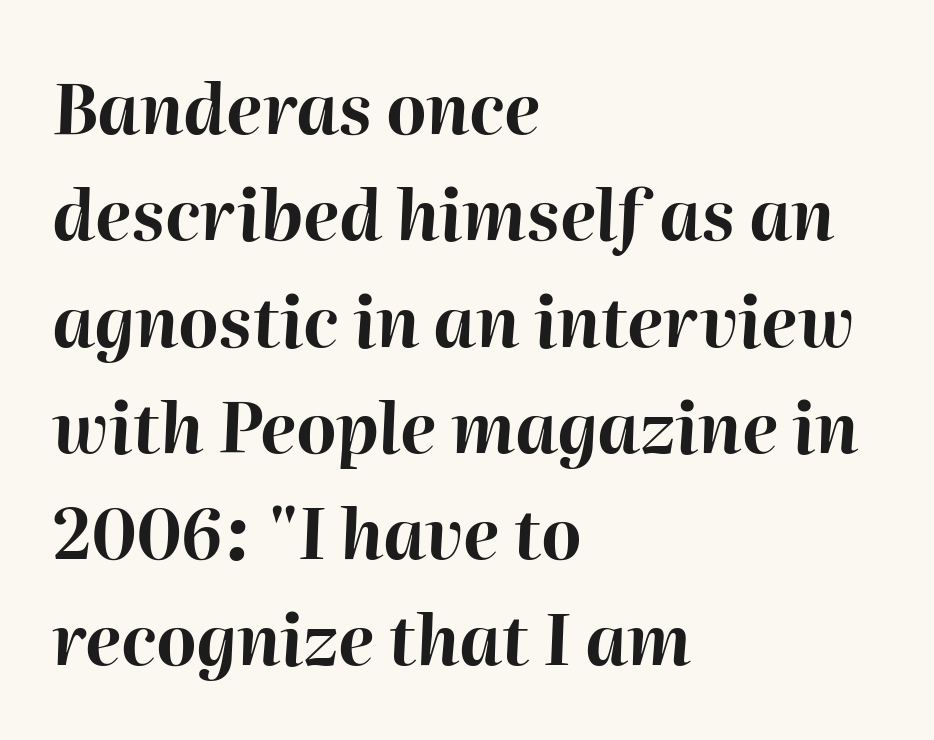
Q: Is the text bold? A: Yes.
Q: Is the text italic (slanted)? A: Yes, it leans right by about 2 degrees.
Q: Is the text underlined? A: No.
Q: How is the paragraph aligned? A: Left-aligned.
Q: Is the spacing between letters normal or unusually wide? A: Normal.
Q: Is the spacing between lines tight, normal or loose? A: Normal.
Q: Width (condensed, normal, or wide)? A: Normal.
Q: Stroke contrast? A: High.
Q: x-height? A: Medium.
Q: Monospaced? A: No.
